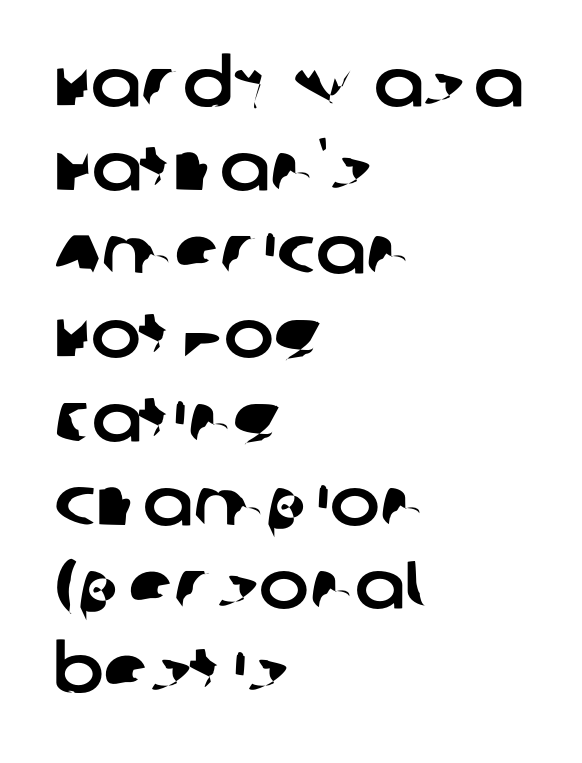
The baseline area is clear. Students, note that the glyphs here touch the page at normal intervals. The face used here is proportionally spaced, like ordinary book or web type. Summary of vertical rhythm: regular, with standard interline spacing. The glyphs in this specimen are sans serif.
